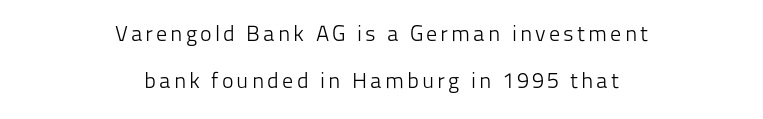
{"italic": "no", "bold": "no", "underline": "no", "align": "center", "line_spacing": "loose", "line_spacing_ratio": 2.14, "glyph_px": 22}
